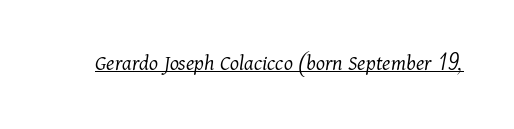
The image shows 23 px text type, italic (leaning right); set normal letter spacing, underlined.
